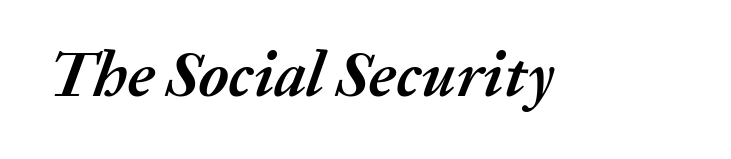
Q: Is the text bold? A: Yes.
Q: Is the text italic (slanted)? A: Yes, it leans right by about 20 degrees.
Q: Is the text underlined? A: No.
Q: Is the spacing between letters normal or unusually wide? A: Normal.
Q: Width (condensed, normal, or wide)? A: Normal.
Q: Stroke contrast? A: Medium.
Q: x-height? A: Medium.
Q: Monospaced? A: No.
